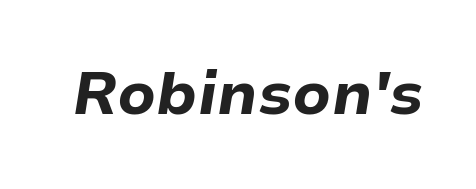
The image shows 60 px bold type, italic (leaning right); set normal letter spacing, not underlined; low stroke contrast and a medium x-height.
